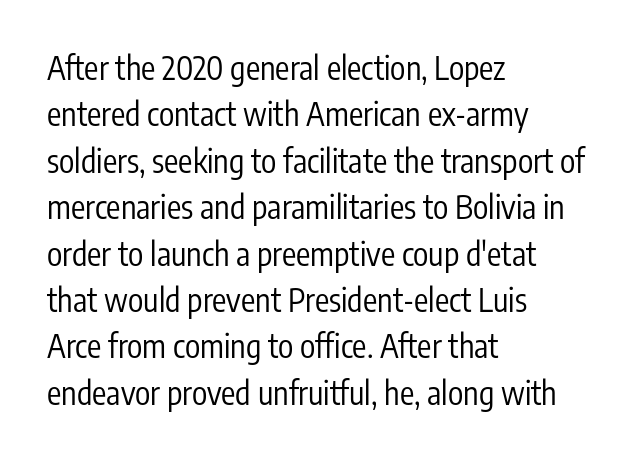
Q: Is the text bold? A: No.
Q: Is the text italic (slanted)? A: No, it is upright.
Q: Is the typeface a serif or a sans-serif typeface? A: Sans-serif.
Q: Is the text underlined? A: No.
Q: How is the paragraph aligned? A: Left-aligned.
Q: Is the spacing between letters normal or unusually wide? A: Normal.
Q: Is the spacing between lines tight, normal or loose? A: Normal.
Q: Width (condensed, normal, or wide)? A: Condensed.
Q: Stroke contrast? A: Low.
Q: x-height? A: Medium.
Q: Monospaced? A: No.
